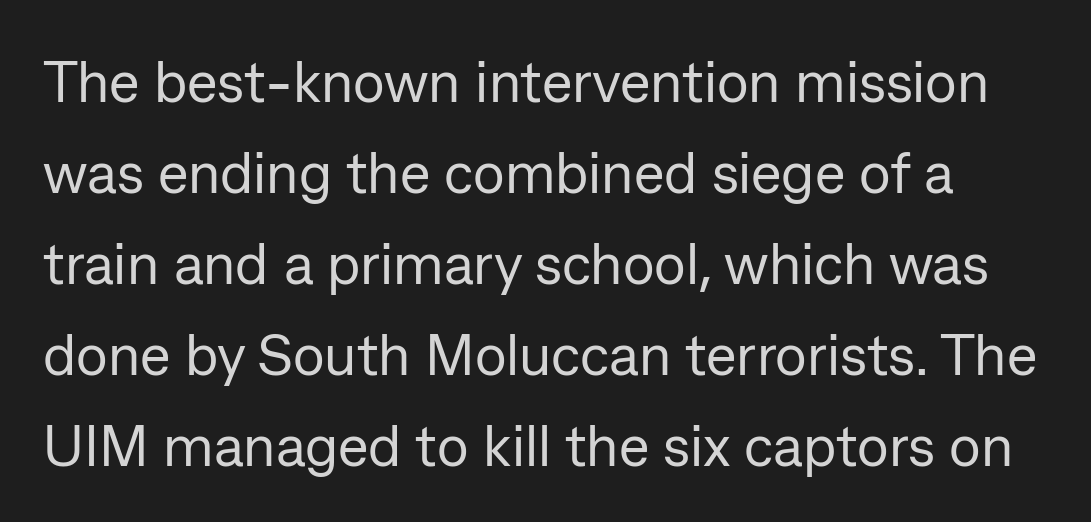
Inter-character spacing is left at the font's built-in metrics. Serifs: no, the terminals of the letterforms are clean. Notice how the stems are strictly vertical — no italics here. The space beneath each line is pristine and unruled.
